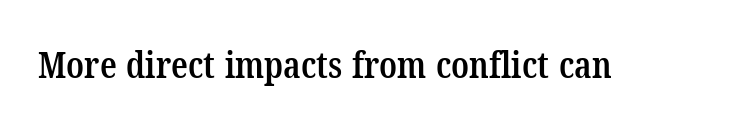
{"serif": "yes", "bold": "semi", "weight": "semibold", "width": "condensed", "stroke_contrast": "low", "x_height": "medium", "monospaced": "no", "underline": "no", "letter_spacing": "normal", "letter_spacing_em": 0.0, "glyph_px": 37}
